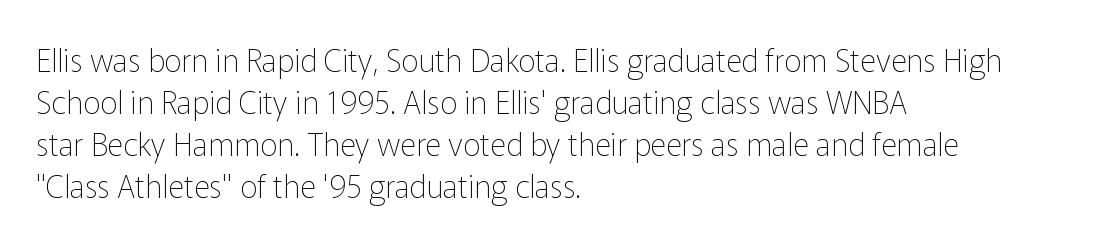
Every row of glyphs begins at an identical x-position on the left. Stem width sits at or under what a default text font uses. Nope, not italic — everything's standing straight. No word sits above an underline. Standard letterfit; no display-style spreading of the glyphs.
